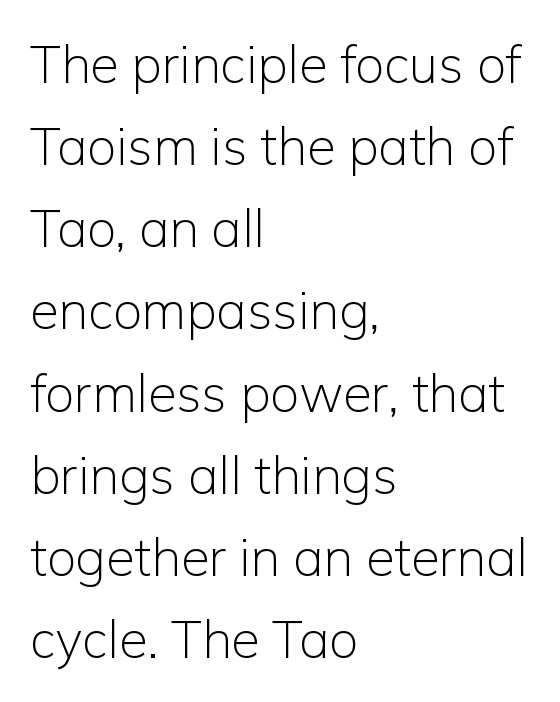
{"serif": "no", "italic": "no", "bold": "no", "weight": "light", "width": "normal", "stroke_contrast": "low", "x_height": "medium", "monospaced": "no", "underline": "no", "align": "left", "line_spacing": "normal", "line_spacing_ratio": 1.58, "letter_spacing": "normal", "letter_spacing_em": 0.0, "glyph_px": 52}
